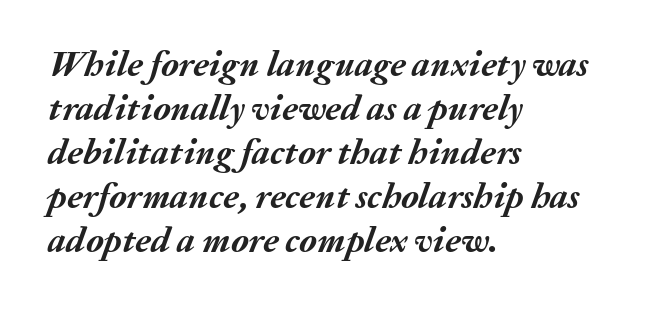
The rendering applies a slant to the glyphs. The font is running at its bold setting. Where is the straight margin? On the left. Nobody touched the tracking dial on this one. Spacing verdict: proportional, widths tailored to each character.
